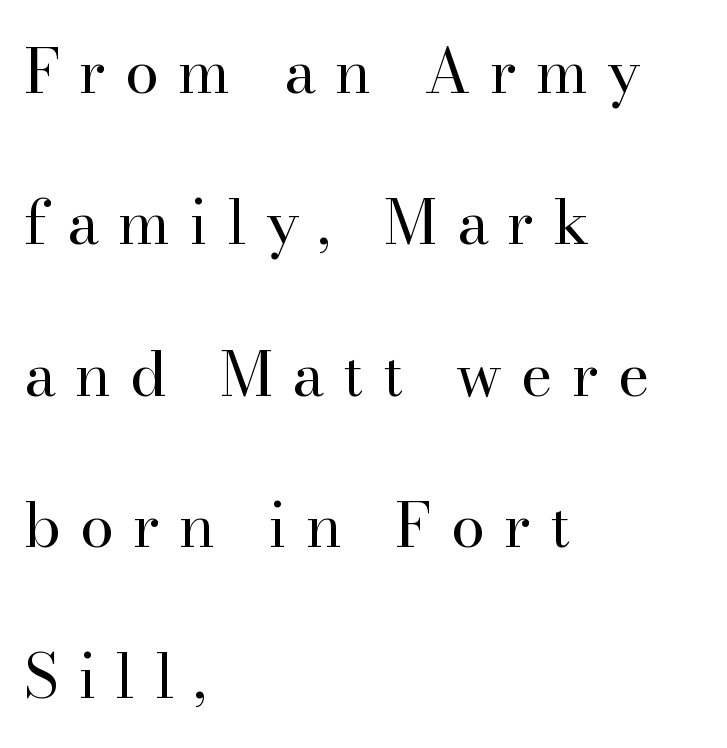
The image shows 61 px regular-weight serif type, upright; set left-aligned, loose line spacing (2.48x), unusually wide letter spacing (+0.31 em), not underlined; high stroke contrast and a small x-height.
